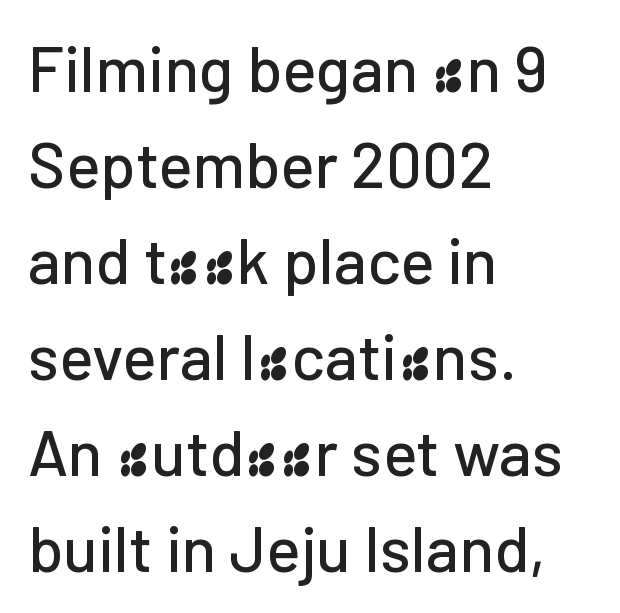
The image shows 64 px sans-serif type, upright; set left-aligned, normal line spacing (1.5x), normal letter spacing, not underlined; low stroke contrast and a medium x-height.
